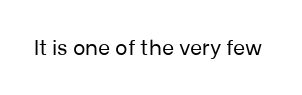
Q: Is the text bold? A: No.
Q: Is the text italic (slanted)? A: No, it is upright.
Q: Is the text underlined? A: No.
Q: Is the spacing between letters normal or unusually wide? A: Normal.
